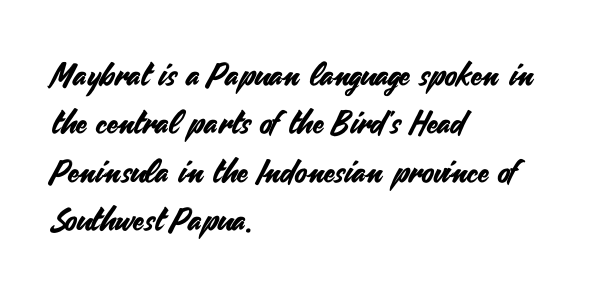
The image shows 32 px sans-serif type; set left-aligned, normal line spacing (1.51x), normal letter spacing, not underlined; medium stroke contrast and a small x-height.
